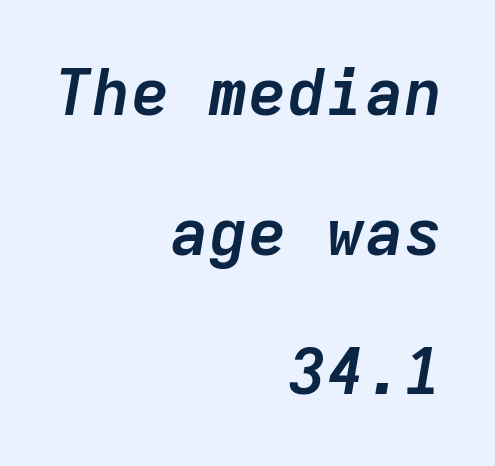
Think of a typewriter: that constant character pitch is what you see here. These words are printed bold, with thick strokes throughout. The designer dialed line spacing up above the default. The lines in this sample share a right terminus and differ only in where they begin.
